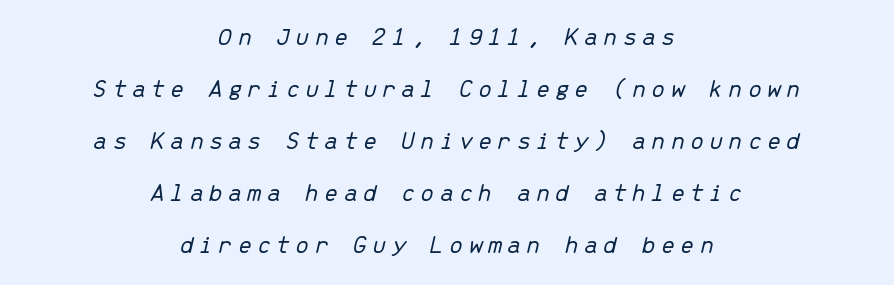
Compared with a flush-left layout, this one balances lines on the center instead. The glyphs look as if they've been sheared to an angle. Summary of vertical rhythm: relaxed, with wide interline spacing. No letter is thick-stroked: the sample isn't bold. The specimen omits any rule beneath the text block's lines.
